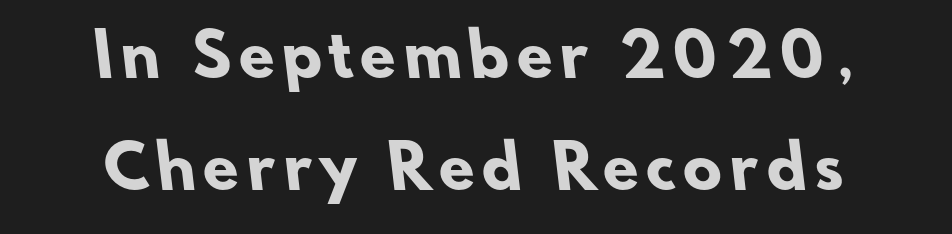
Q: Is the text bold? A: Yes.
Q: Is the typeface a serif or a sans-serif typeface? A: Sans-serif.
Q: Is the text underlined? A: No.
Q: How is the paragraph aligned? A: Centered.
Q: Is the spacing between lines tight, normal or loose? A: Loose.
Q: Width (condensed, normal, or wide)? A: Normal.
Q: Stroke contrast? A: Low.
Q: x-height? A: Small.
Q: Monospaced? A: No.
